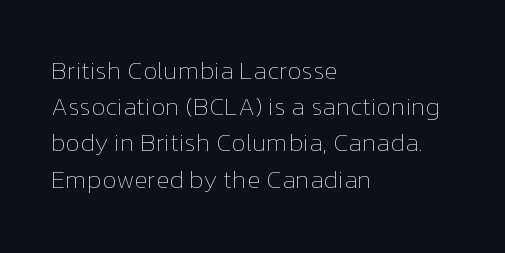
The image shows 25 px text type, upright; set left-aligned, normal line spacing (1.45x), normal letter spacing, not underlined.
